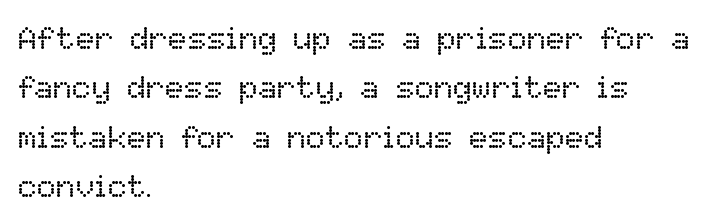
The image shows 32 px regular-weight type, upright; set left-aligned, normal line spacing (1.54x), normal letter spacing, not underlined; low stroke contrast and a medium x-height.
